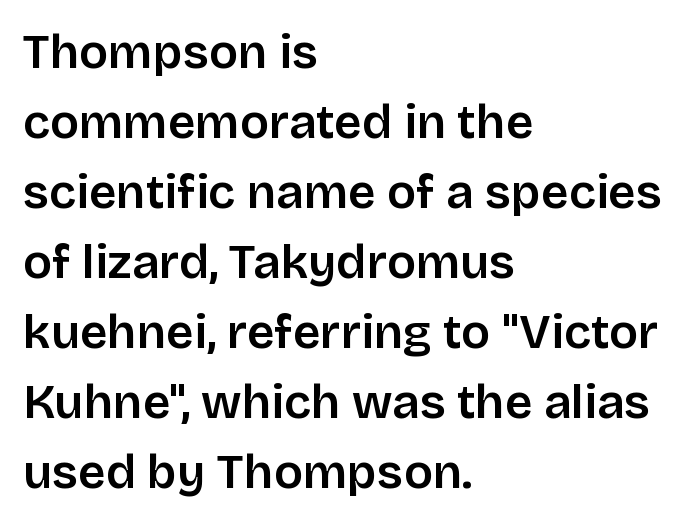
{"serif": "no", "italic": "no", "bold": "semi", "weight": "semibold", "width": "normal", "stroke_contrast": "low", "x_height": "large", "monospaced": "no", "underline": "no", "align": "left", "line_spacing": "normal", "line_spacing_ratio": 1.46, "letter_spacing": "normal", "letter_spacing_em": 0.0, "glyph_px": 48}
